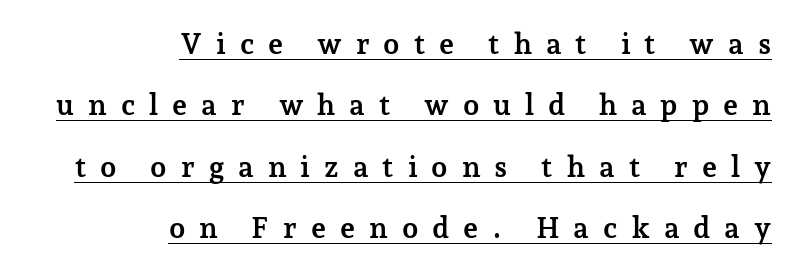
{"serif": "yes", "italic": "no", "bold": "yes", "weight": "semibold", "width": "normal", "stroke_contrast": "low", "x_height": "medium", "monospaced": "no", "underline": "yes", "align": "right", "line_spacing": "loose", "line_spacing_ratio": 2.12, "letter_spacing": "wide", "letter_spacing_em": 0.48, "glyph_px": 29}
